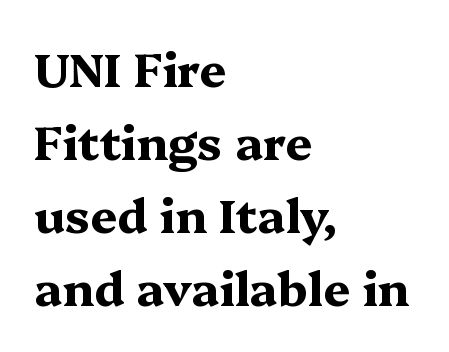
The image shows 47 px bold, wide serif type, upright; set left-aligned, normal line spacing (1.55x), normal letter spacing, not underlined; medium stroke contrast and a medium x-height.
